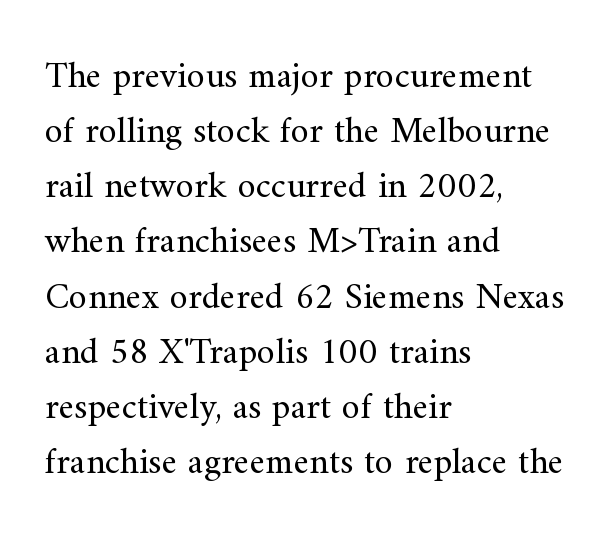
Do the characters align in a grid? No, the font is proportional. This is roman type, the default non-slanted kind. The typeface chosen for these lines features serifs. Unbolded letterforms with no extra heft.
